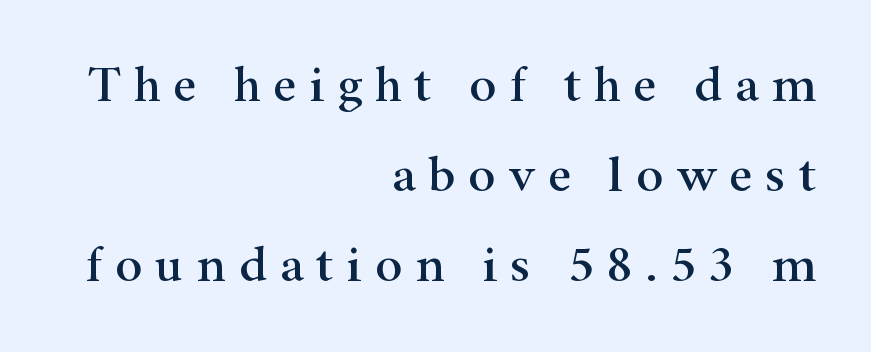
Q: Is the text italic (slanted)? A: No, it is upright.
Q: Is the typeface a serif or a sans-serif typeface? A: Serif.
Q: Is the text underlined? A: No.
Q: How is the paragraph aligned? A: Right-aligned.
Q: Is the spacing between letters normal or unusually wide? A: Unusually wide.
Q: Width (condensed, normal, or wide)? A: Wide.
Q: Stroke contrast? A: High.
Q: x-height? A: Small.
Q: Monospaced? A: No.
